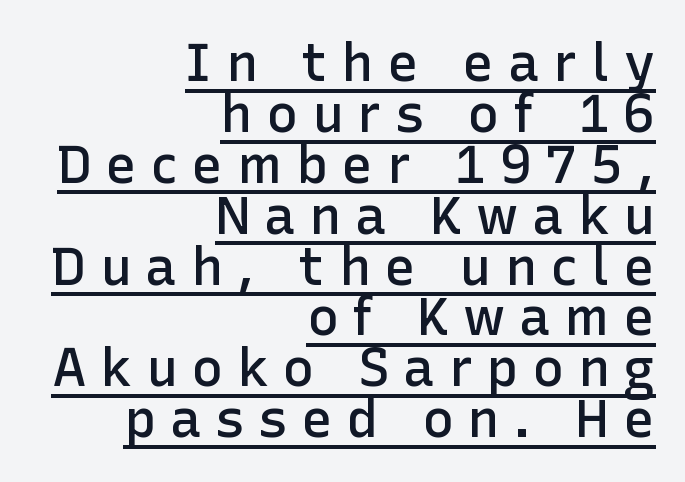
The image shows 53 px semibold sans-serif type, upright; set right-aligned, tight line spacing (0.96x), unusually wide letter spacing (+0.26 em), underlined; low stroke contrast and a medium x-height.
